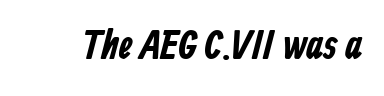
Look at the stroke-to-counter ratio: heavy, a bold. Think of a printed novel: that variable character pitch is what you see here. Nothing unusual about the tracking: characters are spaced as the font intends. The space directly below the letters is spotless. Letterform terminals end flat and unadorned throughout the passage.
